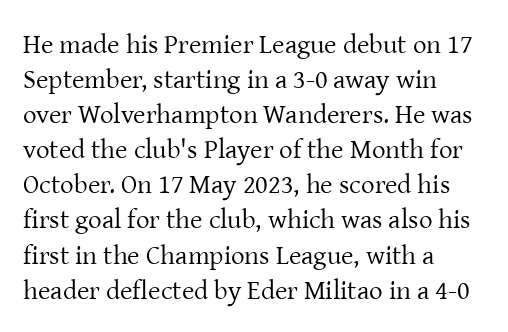
The image shows 27 px text type, upright; set left-aligned, normal line spacing (1.3x), normal letter spacing, not underlined.
